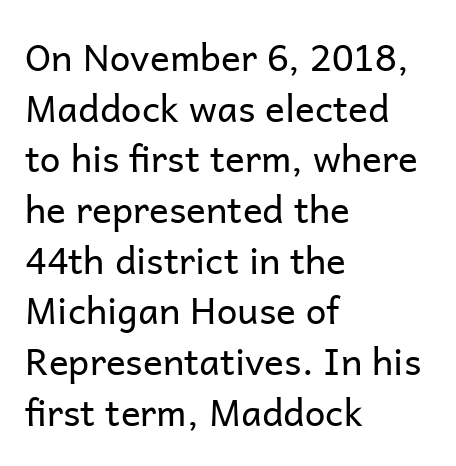
{"serif": "no", "italic": "no", "bold": "no", "weight": "regular", "width": "normal", "stroke_contrast": "low", "x_height": "medium", "monospaced": "no", "underline": "no", "align": "left", "line_spacing": "normal", "line_spacing_ratio": 1.37, "letter_spacing": "normal", "letter_spacing_em": 0.0, "glyph_px": 37}
